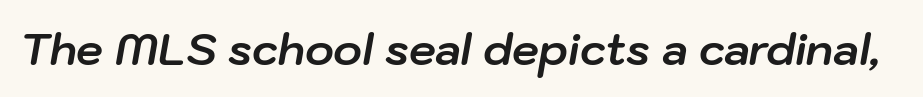
The image shows 43 px bold type, italic (leaning right); set normal letter spacing, not underlined; low stroke contrast and a medium x-height.
